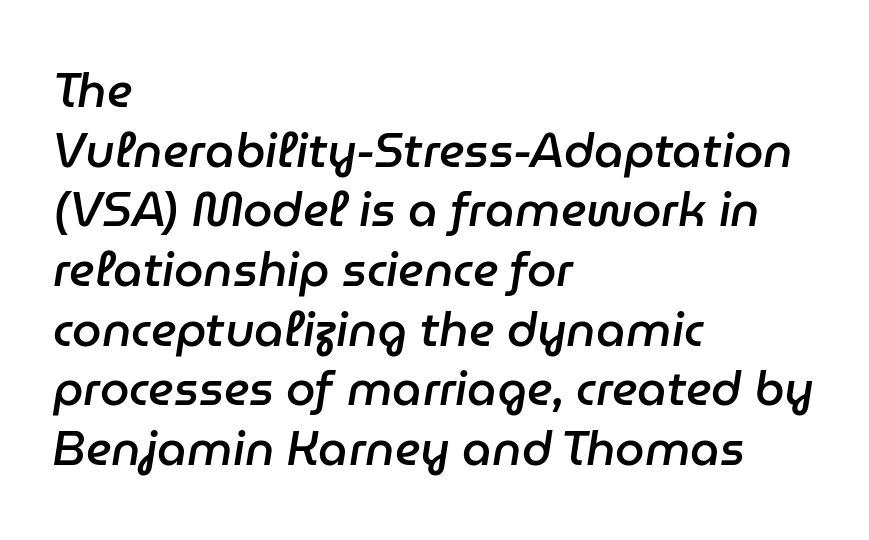
{"italic": "yes", "lean": "right", "slant_degrees": 9, "bold": "semi", "weight": "semibold", "width": "normal", "stroke_contrast": "low", "x_height": "medium", "monospaced": "no", "underline": "no", "align": "left", "line_spacing": "normal", "line_spacing_ratio": 1.27, "letter_spacing": "normal", "letter_spacing_em": 0.0, "glyph_px": 47}
